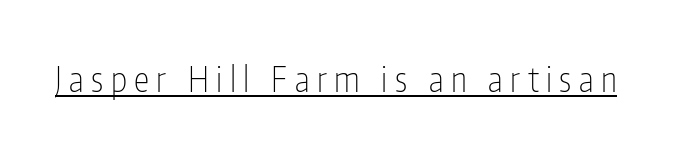
Note the varied advance widths — an 'i' is clearly narrower than an 'm'. You can tell it's not italic because the verticals are truly vertical. Caption: lettering with a line underneath. The font family rendered here belongs to the sans-serif group. No letter is thick-stroked: the sample isn't bold. Display-style spreading of the glyphs; the letterfit is very open.
